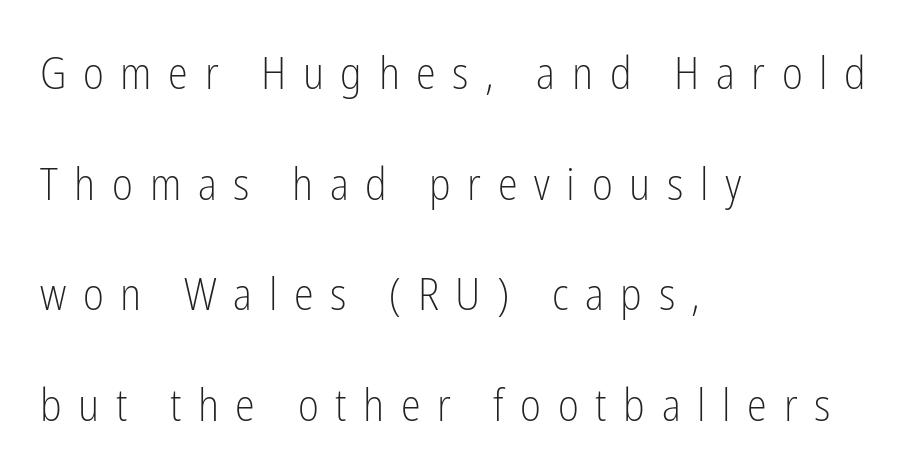
How would I describe the line gaps? Wide and relaxed. The space directly below the letters is spotless. If you drew a line through each stem, it would be perfectly vertical. Each letter's strokes conclude bluntly, with no projecting serifs. Leftover space on each line is placed entirely after the last word.
